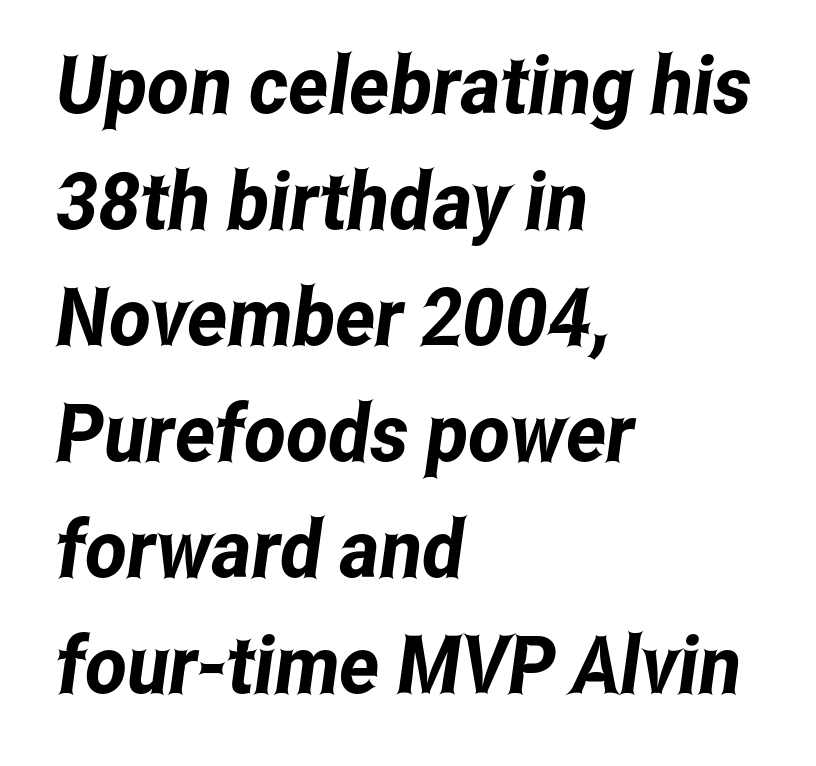
Q: Is the typeface a serif or a sans-serif typeface? A: Sans-serif.
Q: Is the text underlined? A: No.
Q: How is the paragraph aligned? A: Left-aligned.
Q: Is the spacing between letters normal or unusually wide? A: Normal.
Q: Is the spacing between lines tight, normal or loose? A: Normal.
Q: Width (condensed, normal, or wide)? A: Condensed.
Q: Stroke contrast? A: Low.
Q: x-height? A: Medium.
Q: Monospaced? A: No.
